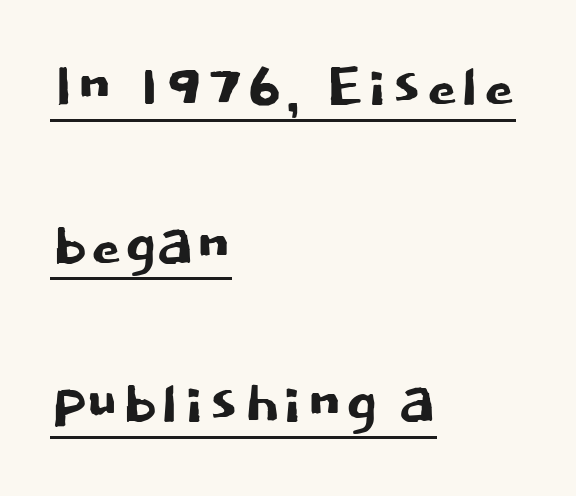
{"serif": "no", "italic": "no", "width": "normal", "stroke_contrast": "low", "x_height": "large", "monospaced": "no", "underline": "yes", "align": "left", "line_spacing": "loose", "line_spacing_ratio": 2.06, "letter_spacing": "normal", "letter_spacing_em": 0.0, "glyph_px": 77}
